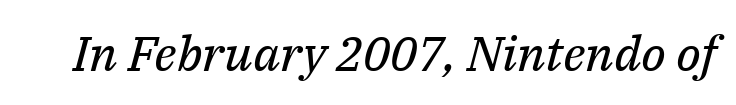
{"serif": "yes", "italic": "yes", "lean": "right", "slant_degrees": 14, "bold": "no", "weight": "regular", "width": "normal", "stroke_contrast": "medium", "x_height": "medium", "monospaced": "no", "underline": "no", "letter_spacing": "normal", "letter_spacing_em": 0.0, "glyph_px": 49}
